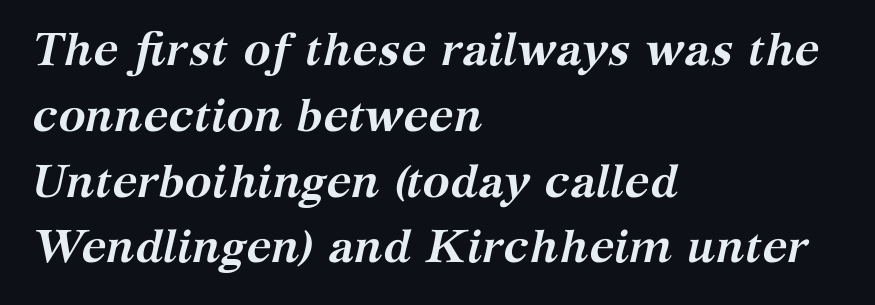
Q: Is the text bold? A: Yes.
Q: Is the text italic (slanted)? A: Yes, it leans right by about 12 degrees.
Q: Is the typeface a serif or a sans-serif typeface? A: Serif.
Q: Is the text underlined? A: No.
Q: How is the paragraph aligned? A: Left-aligned.
Q: Is the spacing between letters normal or unusually wide? A: Normal.
Q: Is the spacing between lines tight, normal or loose? A: Normal.
Q: Width (condensed, normal, or wide)? A: Normal.
Q: Stroke contrast? A: Medium.
Q: x-height? A: Medium.
Q: Monospaced? A: No.
